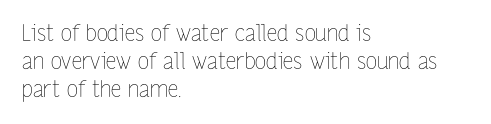
Q: Is the text bold? A: No.
Q: Is the text italic (slanted)? A: No, it is upright.
Q: Is the text underlined? A: No.
Q: How is the paragraph aligned? A: Left-aligned.
Q: Is the spacing between letters normal or unusually wide? A: Normal.
